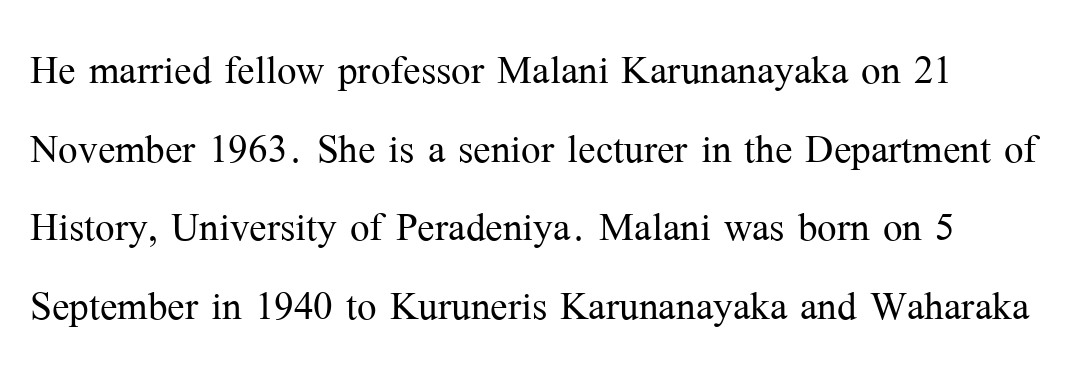
Standard letterfit; no display-style spreading of the glyphs. Type without underlining. Evenly set lines give the paragraph a standard silhouette. Characters remain perfectly vertical along every line. The type family on display is of the serif kind.
